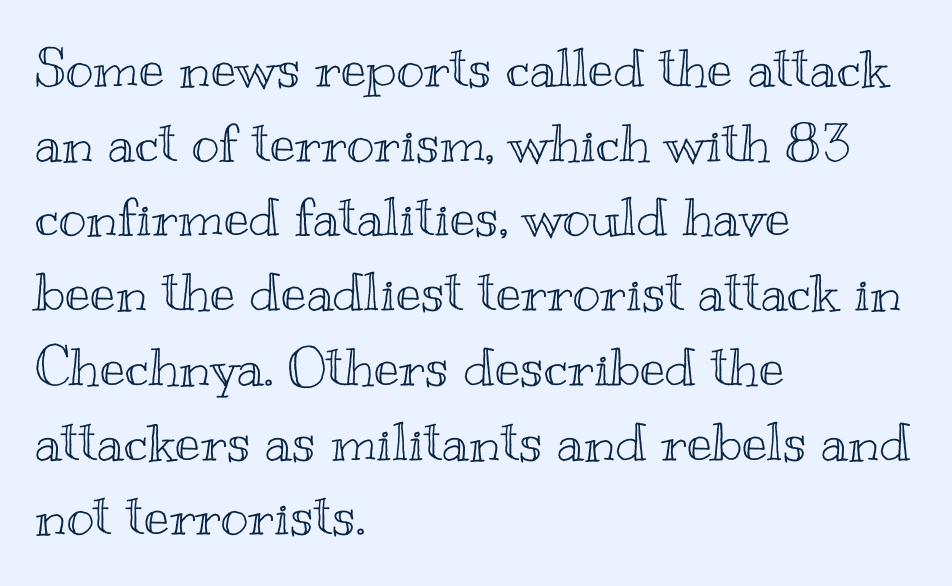
{"italic": "no", "width": "wide", "x_height": "small", "monospaced": "no", "underline": "no", "align": "left", "line_spacing": "normal", "line_spacing_ratio": 1.41, "letter_spacing": "normal", "letter_spacing_em": 0.0, "glyph_px": 53}
